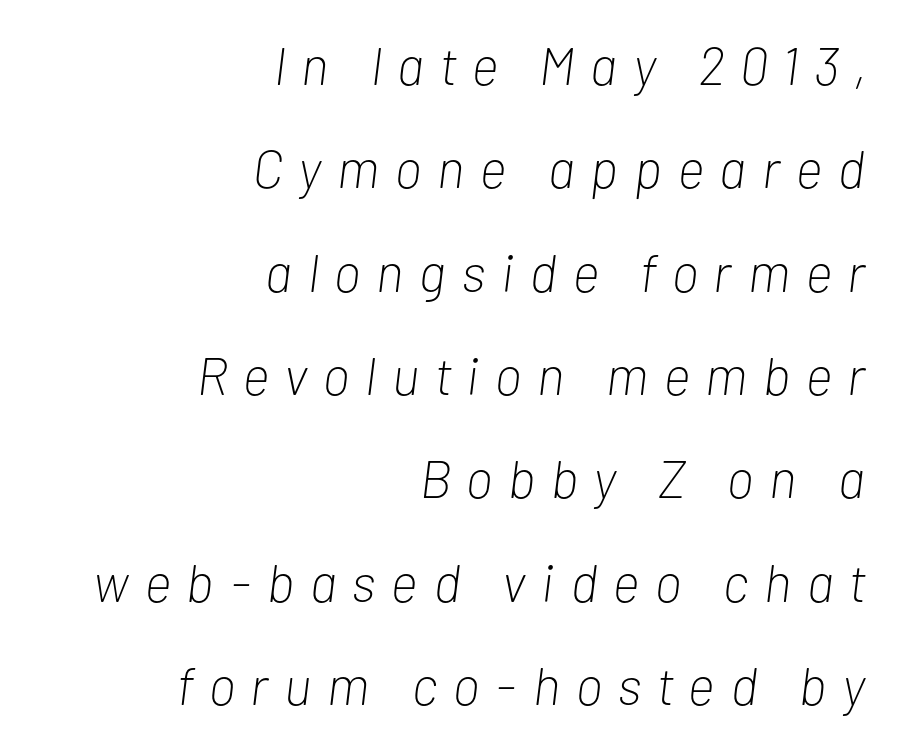
Honestly, there is no underline to notice here at all. Caption: expanded tracking, letters set apart. This is oblique type, the kind used for emphasis or titles. The rag falls on the left side of this text block. Is the stroke heavy? The answer is a plain regular-or-lighter.
